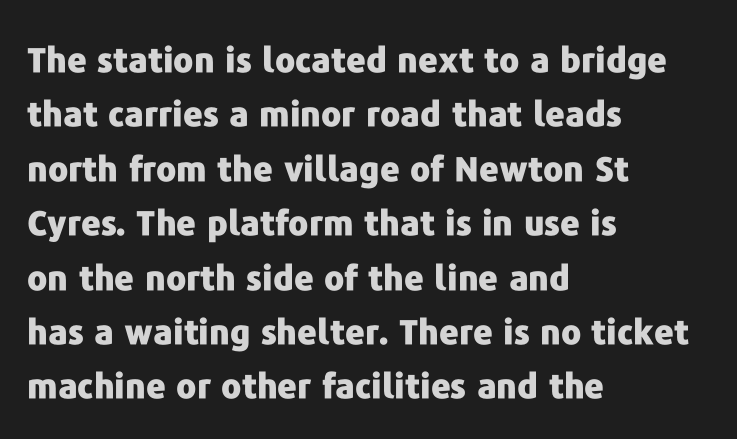
The image shows 34 px heavy sans-serif type, upright; set left-aligned, normal line spacing (1.6x), normal letter spacing, not underlined; low stroke contrast and a medium x-height.
